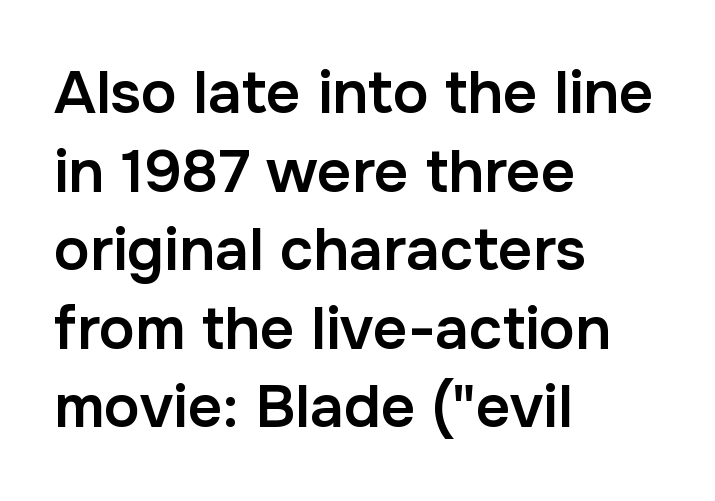
The image shows 60 px semibold sans-serif type, upright; set left-aligned, normal line spacing (1.31x), normal letter spacing, not underlined; low stroke contrast and a medium x-height.
